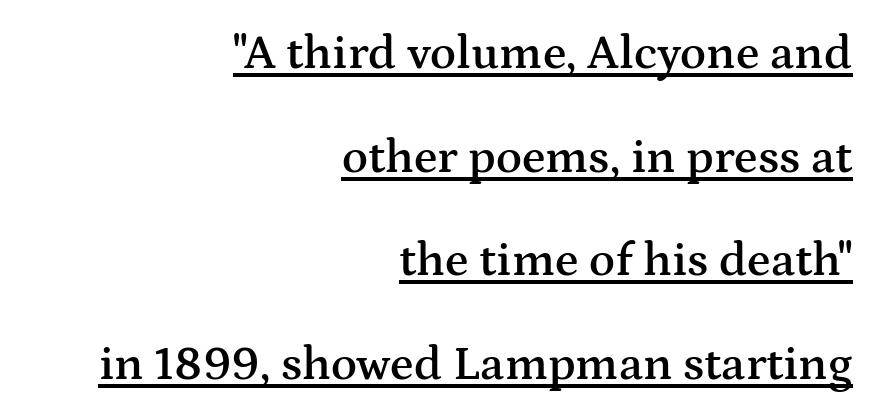
{"serif": "yes", "italic": "no", "bold": "semi", "weight": "semibold", "width": "wide", "stroke_contrast": "medium", "x_height": "medium", "monospaced": "no", "underline": "yes", "align": "right", "line_spacing": "loose", "line_spacing_ratio": 2.16, "letter_spacing": "normal", "letter_spacing_em": 0.0, "glyph_px": 48}
